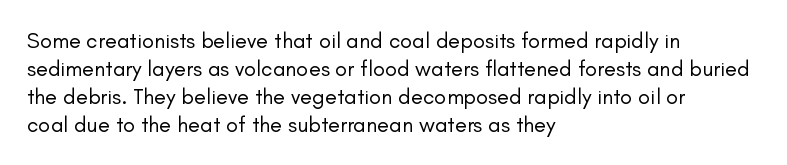
Q: Is the text bold? A: No.
Q: Is the text italic (slanted)? A: No, it is upright.
Q: Is the text underlined? A: No.
Q: How is the paragraph aligned? A: Left-aligned.
Q: Is the spacing between letters normal or unusually wide? A: Normal.
Q: Is the spacing between lines tight, normal or loose? A: Normal.
